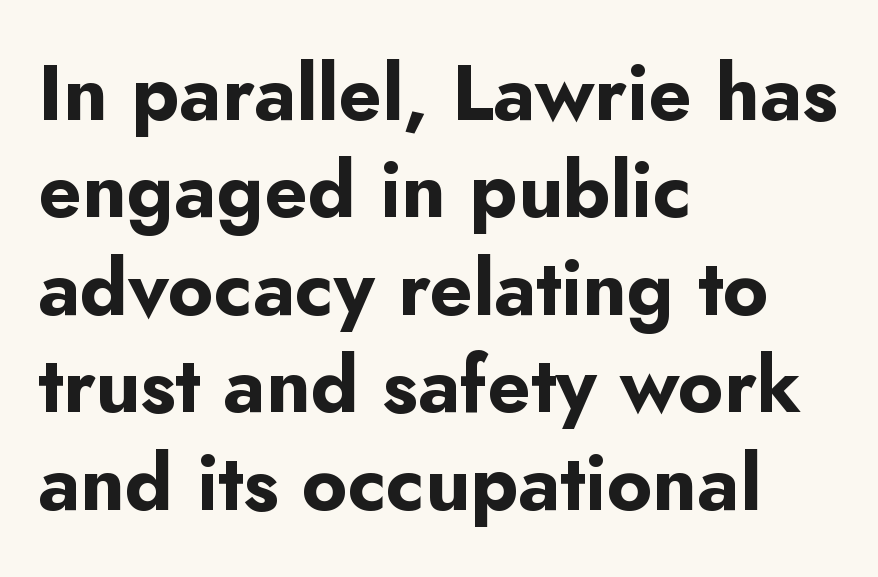
Compared with a centered layout, this one pins lines to the left instead. A normal amount of white space separates one row of letters from the next. Any mark beneath the type? The region is blank. The designer went with a sans here, leaving each stem footless. The gaps between neighbouring characters are ordinary and unremarkable.
